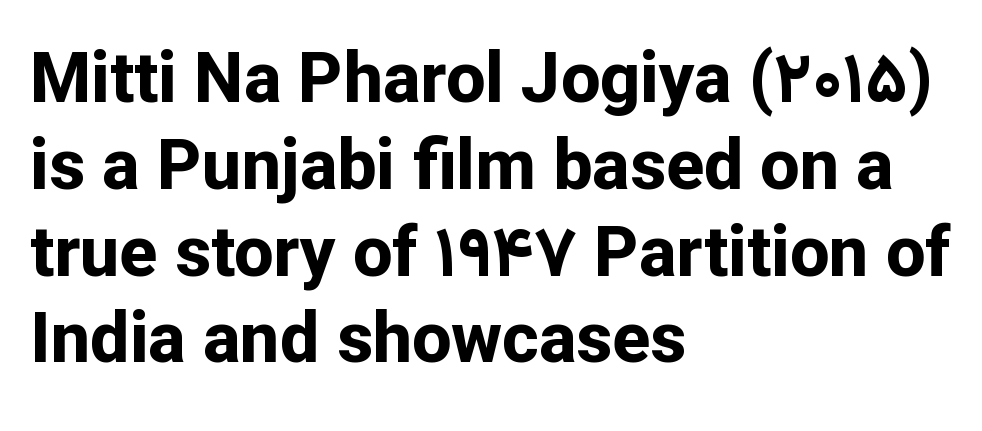
The foot of each line stays bare and open. This sample has the flowing, uneven cadence of proportional lettering. The face used here has the dense, thick strokes of a bold. This is roman type, the default non-slanted kind.
